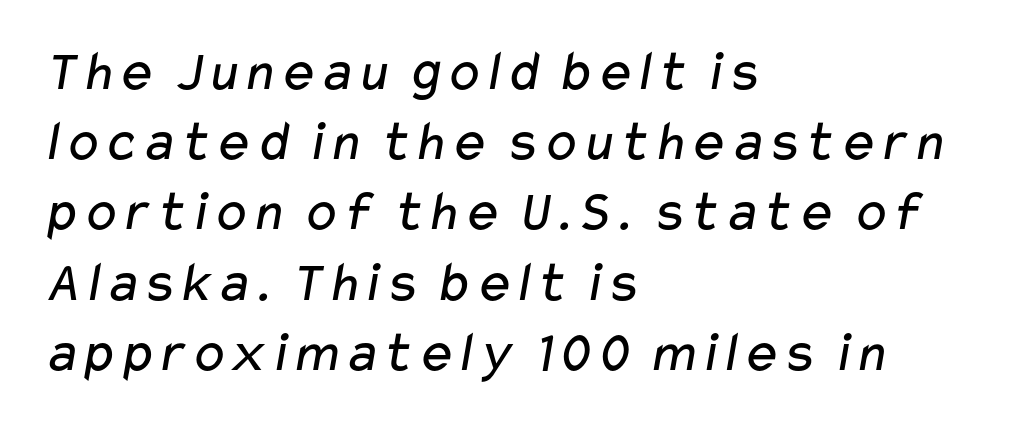
Q: Is the text bold? A: No.
Q: Is the typeface a serif or a sans-serif typeface? A: Sans-serif.
Q: Is the text underlined? A: No.
Q: How is the paragraph aligned? A: Left-aligned.
Q: Is the spacing between letters normal or unusually wide? A: Normal.
Q: Width (condensed, normal, or wide)? A: Wide.
Q: Stroke contrast? A: Low.
Q: x-height? A: Medium.
Q: Monospaced? A: No.
